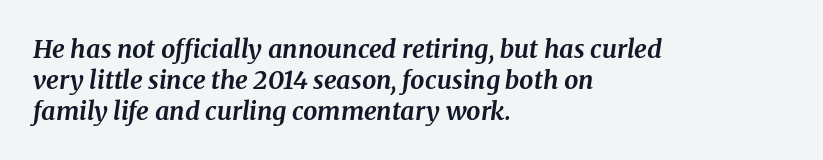
Q: Is the text bold? A: Yes.
Q: Is the text italic (slanted)? A: Yes, it leans right by about 8 degrees.
Q: Is the text underlined? A: No.
Q: How is the paragraph aligned? A: Left-aligned.
Q: Is the spacing between letters normal or unusually wide? A: Normal.
